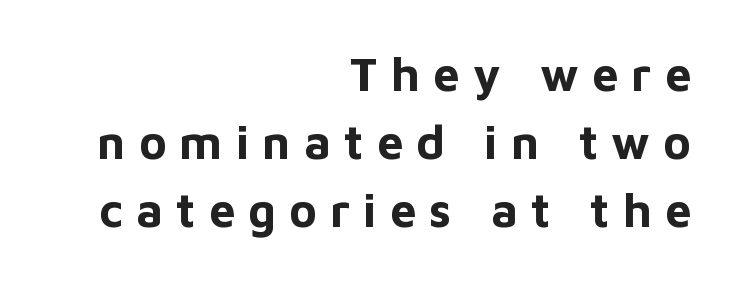
The image shows 47 px bold sans-serif type, upright; set right-aligned, normal line spacing (1.45x), unusually wide letter spacing (+0.28 em), not underlined; low stroke contrast and a medium x-height.
